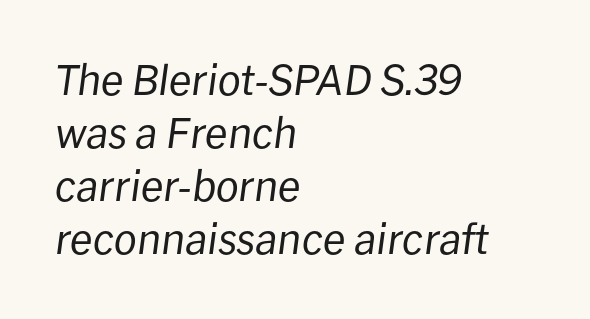
The image shows 41 px regular-weight type, italic (leaning right); set left-aligned, normal line spacing (1.29x), normal letter spacing, not underlined; low stroke contrast and a medium x-height.
